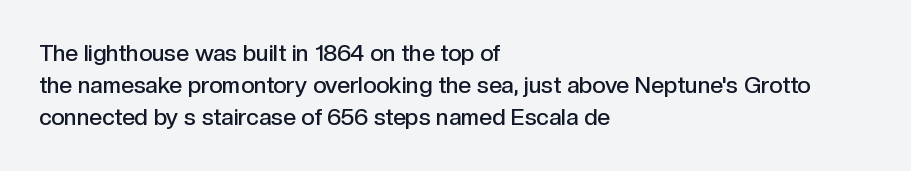
Q: Is the text bold? A: Semi-bold.
Q: Is the text italic (slanted)? A: No, it is upright.
Q: Is the text underlined? A: No.
Q: How is the paragraph aligned? A: Left-aligned.
Q: Is the spacing between letters normal or unusually wide? A: Normal.
Q: Is the spacing between lines tight, normal or loose? A: Normal.
